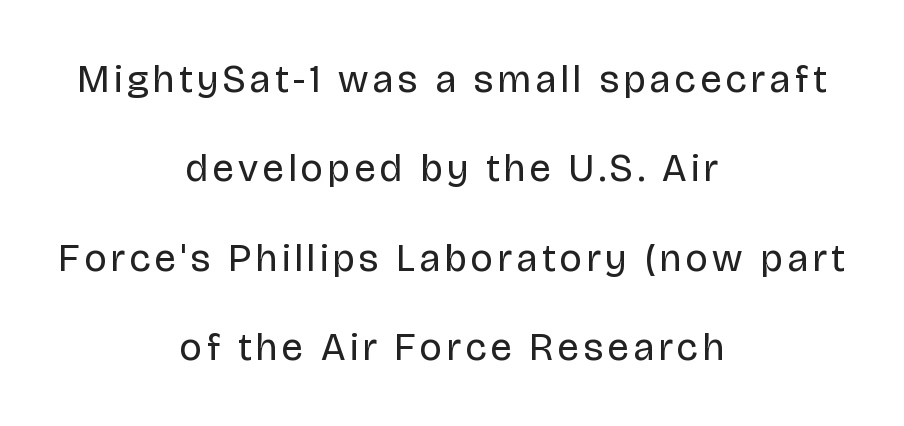
{"serif": "no", "italic": "no", "bold": "no", "weight": "regular", "width": "normal", "stroke_contrast": "low", "x_height": "large", "monospaced": "no", "underline": "no", "align": "center", "line_spacing": "loose", "line_spacing_ratio": 2.29, "glyph_px": 39}
